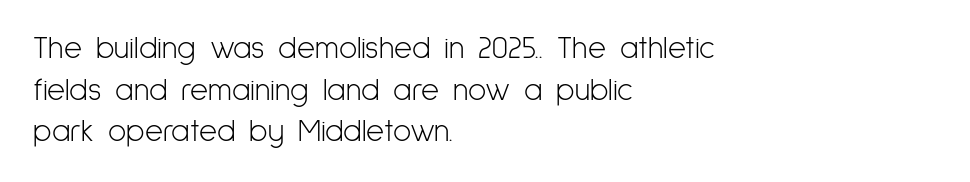
No feet cap the strokes, marking this as sans-serif type. Letters rest on an invisible, unmarked baseline. Horizontal bands of white between lines are of average thickness. Heft: none added — not bold. Tracking here is standard; glyphs follow each other at the usual distance.
